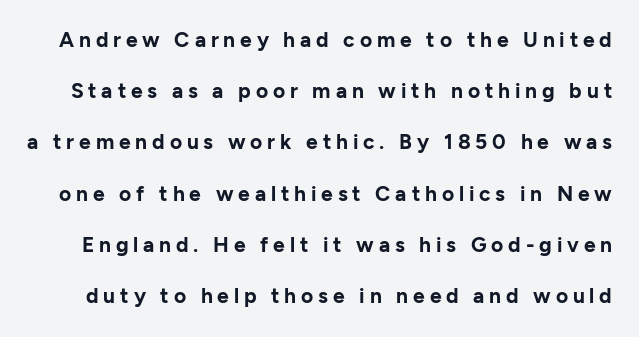
Q: Is the text bold? A: Yes.
Q: Is the text italic (slanted)? A: No, it is upright.
Q: Is the text underlined? A: No.
Q: Is the spacing between letters normal or unusually wide? A: Unusually wide.
Q: Is the spacing between lines tight, normal or loose? A: Loose.
